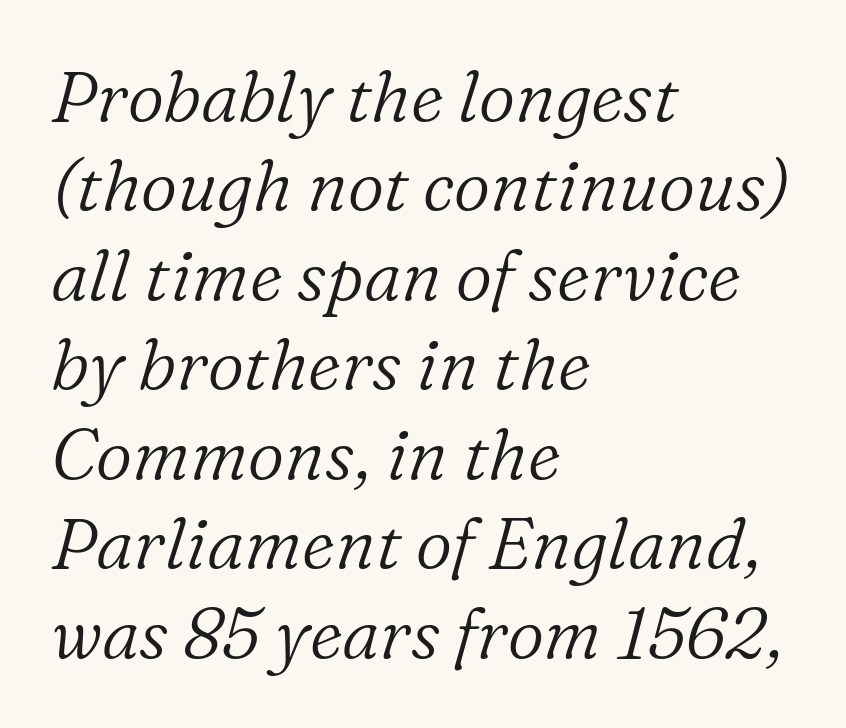
{"serif": "yes", "italic": "yes", "lean": "right", "slant_degrees": 16, "bold": "no", "weight": "light", "width": "normal", "stroke_contrast": "low", "x_height": "medium", "monospaced": "no", "underline": "no", "align": "left", "line_spacing": "normal", "line_spacing_ratio": 1.26, "letter_spacing": "normal", "letter_spacing_em": 0.0, "glyph_px": 71}
